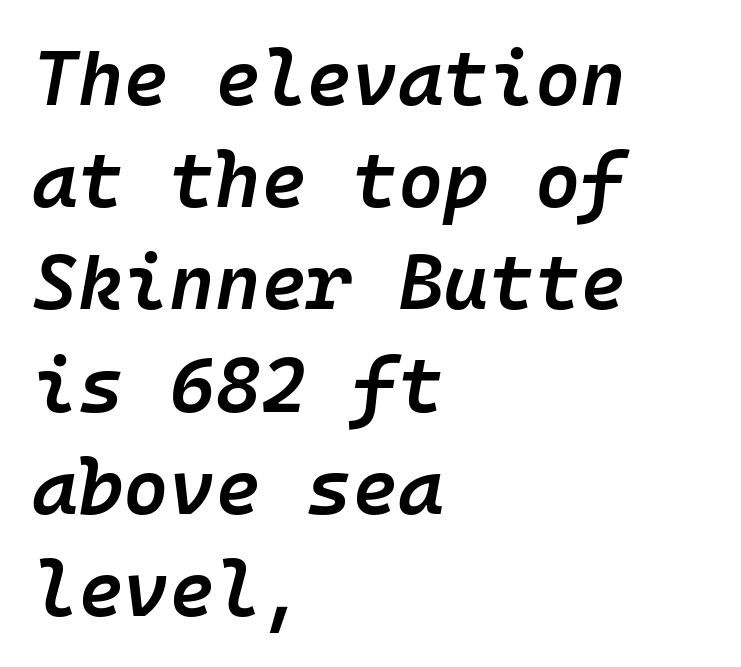
{"italic": "yes", "lean": "right", "slant_degrees": 10, "bold": "semi", "weight": "semibold", "width": "normal", "stroke_contrast": "low", "x_height": "medium", "monospaced": "yes", "underline": "no", "align": "left", "line_spacing": "normal", "line_spacing_ratio": 1.31, "letter_spacing": "normal", "letter_spacing_em": 0.0, "glyph_px": 78}
